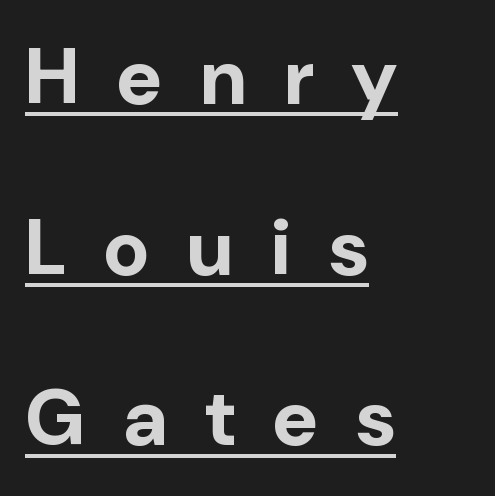
Q: Is the text bold? A: Yes.
Q: Is the text italic (slanted)? A: No, it is upright.
Q: Is the typeface a serif or a sans-serif typeface? A: Sans-serif.
Q: Is the text underlined? A: Yes.
Q: How is the paragraph aligned? A: Left-aligned.
Q: Is the spacing between letters normal or unusually wide? A: Unusually wide.
Q: Is the spacing between lines tight, normal or loose? A: Loose.
Q: Width (condensed, normal, or wide)? A: Normal.
Q: Stroke contrast? A: Low.
Q: x-height? A: Medium.
Q: Monospaced? A: No.
